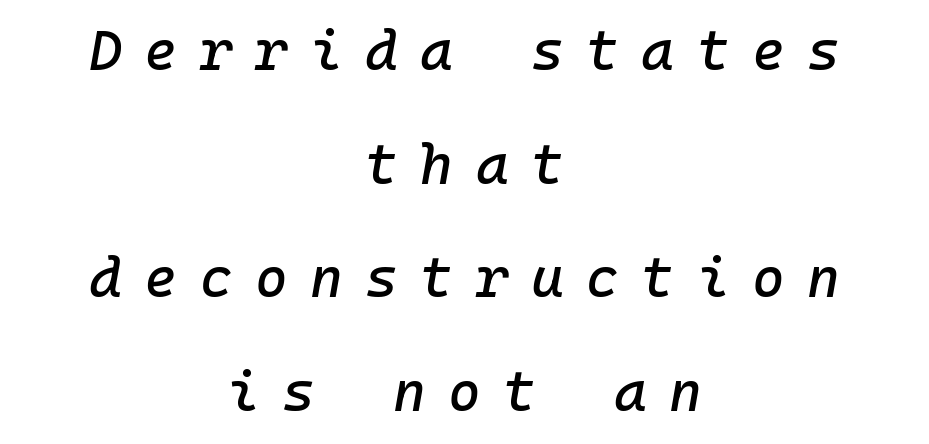
{"italic": "yes", "lean": "right", "slant_degrees": 10, "width": "normal", "stroke_contrast": "low", "x_height": "medium", "underline": "no", "align": "center", "line_spacing": "loose", "line_spacing_ratio": 2.03, "letter_spacing": "wide", "letter_spacing_em": 0.4, "glyph_px": 56}
